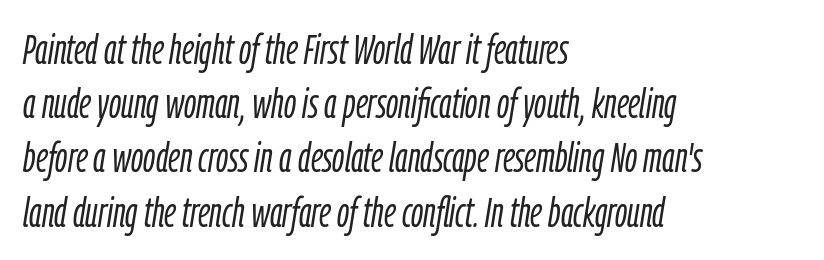
The image shows 42 px light, condensed type, italic (leaning right); set left-aligned, normal line spacing (1.29x), normal letter spacing, not underlined; low stroke contrast and a medium x-height.
